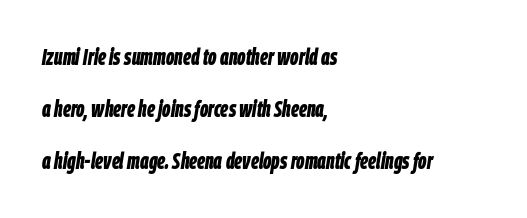
Q: Is the text bold? A: Yes.
Q: Is the text italic (slanted)? A: Yes, it leans right by about 9 degrees.
Q: Is the text underlined? A: No.
Q: How is the paragraph aligned? A: Left-aligned.
Q: Is the spacing between letters normal or unusually wide? A: Normal.
Q: Is the spacing between lines tight, normal or loose? A: Loose.
